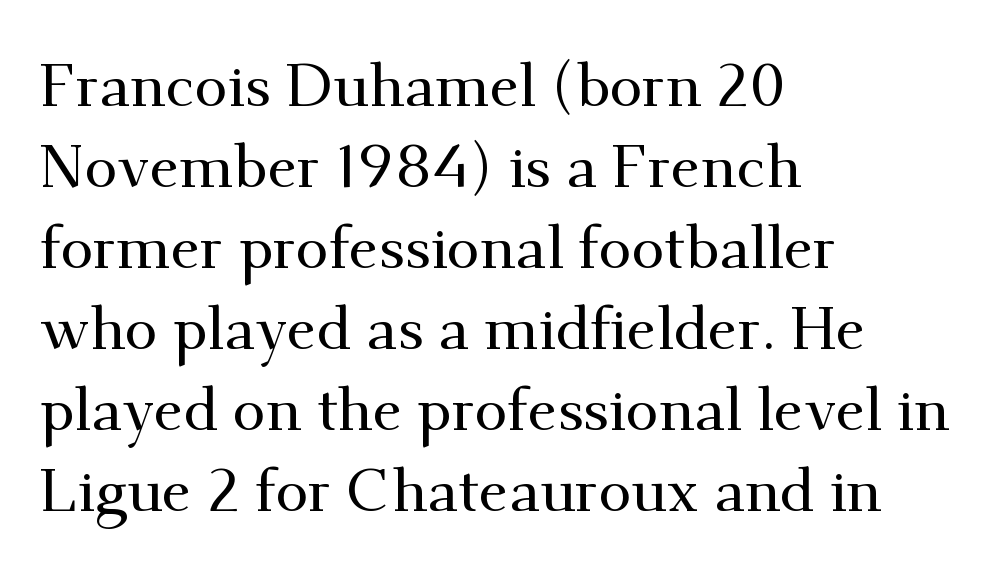
{"serif": "yes", "italic": "no", "width": "normal", "stroke_contrast": "medium", "x_height": "small", "monospaced": "no", "underline": "no", "align": "left", "line_spacing": "normal", "line_spacing_ratio": 1.35, "letter_spacing": "normal", "letter_spacing_em": 0.0, "glyph_px": 60}
